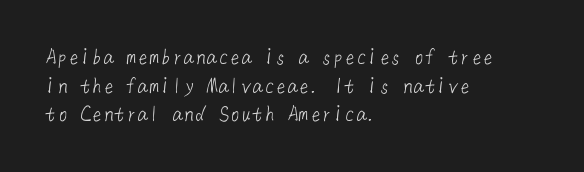
The image shows 23 px text type; set left-aligned, line spacing 1.24x, normal letter spacing, not underlined.
